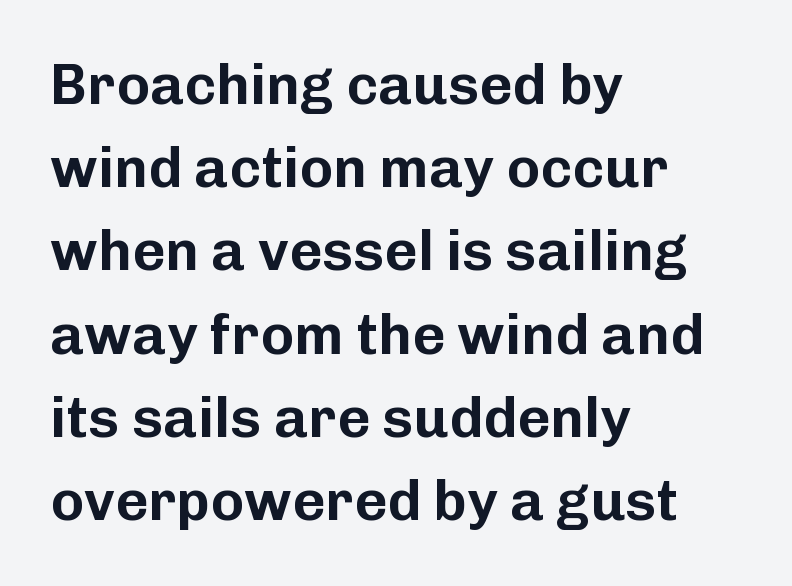
Regarding serifs, this sample does without them. Compared with typical paragraphs, the rows here are spaced about the same. Nobody drew a line under any word here. Horizontal alignment here is leftward, the default for most running prose. Spacing verdict: proportional, widths tailored to each character. Notice how the stems are strictly vertical — no italics here.
